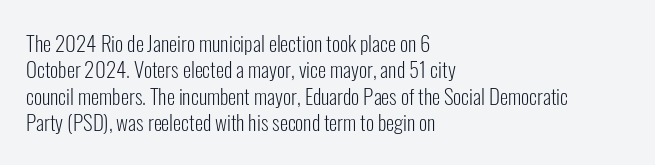
Q: Is the text bold? A: No.
Q: Is the text italic (slanted)? A: No, it is upright.
Q: Is the text underlined? A: No.
Q: How is the paragraph aligned? A: Left-aligned.
Q: Is the spacing between letters normal or unusually wide? A: Normal.
Q: Is the spacing between lines tight, normal or loose? A: Normal.
